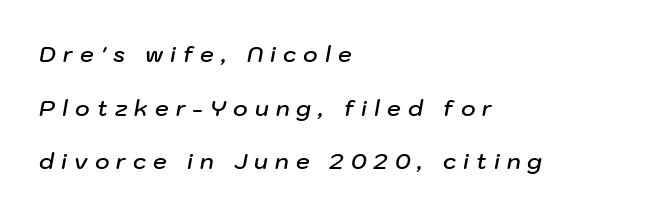
Does extra space separate the letters? Yes, quite a lot of it. A bare baseline throughout the passage. The text block is weighted toward the left margin, trailing off unevenly rightward. The letters are slanted; this is an italic face. The font is running at a semibold setting, under full bold.
